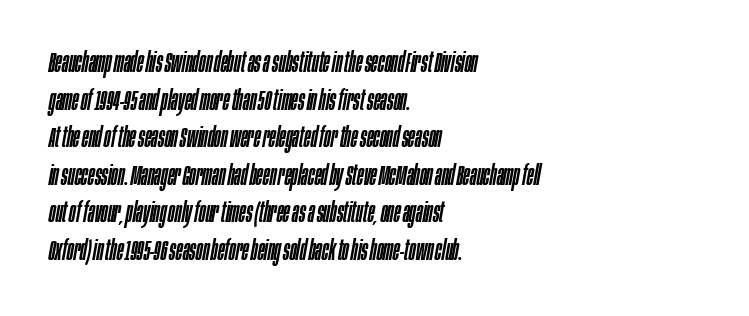
The image shows 28 px condensed type, italic (leaning right); set left-aligned, normal line spacing (1.34x), normal letter spacing, not underlined; low stroke contrast and a large x-height.
